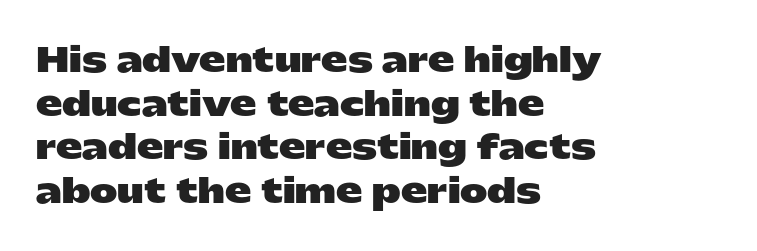
{"serif": "no", "italic": "no", "bold": "yes", "weight": "heavy", "width": "wide", "stroke_contrast": "low", "x_height": "medium", "monospaced": "no", "underline": "no", "align": "left", "line_spacing": "normal", "line_spacing_ratio": 1.32, "letter_spacing": "normal", "letter_spacing_em": 0.0, "glyph_px": 33}
